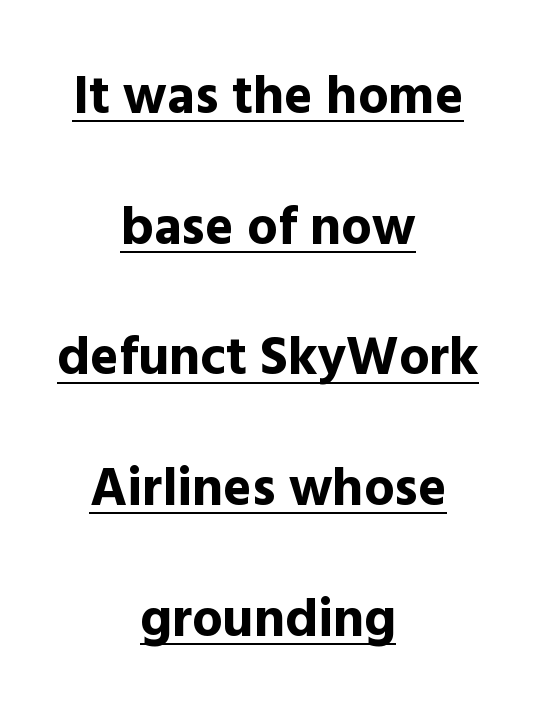
Q: Is the text bold? A: Yes.
Q: Is the text italic (slanted)? A: No, it is upright.
Q: Is the typeface a serif or a sans-serif typeface? A: Sans-serif.
Q: Is the text underlined? A: Yes.
Q: How is the paragraph aligned? A: Centered.
Q: Is the spacing between letters normal or unusually wide? A: Normal.
Q: Is the spacing between lines tight, normal or loose? A: Loose.
Q: Width (condensed, normal, or wide)? A: Normal.
Q: x-height? A: Medium.
Q: Monospaced? A: No.
